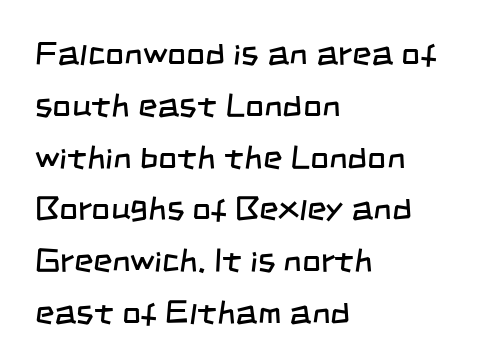
The image shows 33 px regular-weight, condensed sans-serif type; set left-aligned, normal line spacing (1.57x), normal letter spacing, not underlined; low stroke contrast and a large x-height.
